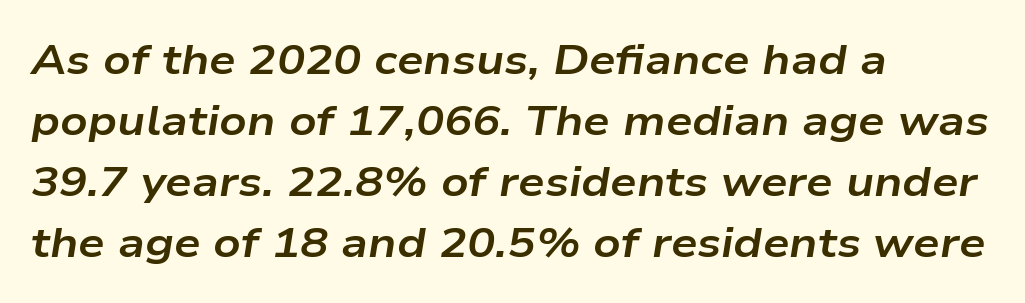
The image shows 42 px bold, wide type, italic (leaning right); set left-aligned, normal line spacing (1.45x), normal letter spacing, not underlined; low stroke contrast and a medium x-height.
